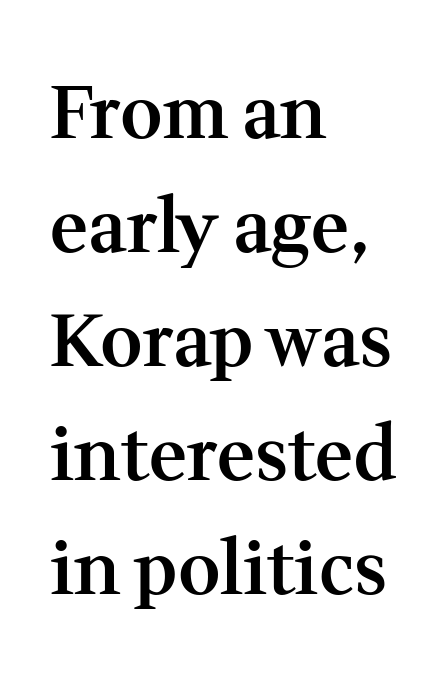
Q: Is the text bold? A: Semi-bold.
Q: Is the text italic (slanted)? A: No, it is upright.
Q: Is the typeface a serif or a sans-serif typeface? A: Serif.
Q: Is the text underlined? A: No.
Q: How is the paragraph aligned? A: Left-aligned.
Q: Is the spacing between letters normal or unusually wide? A: Normal.
Q: Is the spacing between lines tight, normal or loose? A: Normal.
Q: Width (condensed, normal, or wide)? A: Normal.
Q: Stroke contrast? A: Medium.
Q: x-height? A: Medium.
Q: Monospaced? A: No.
